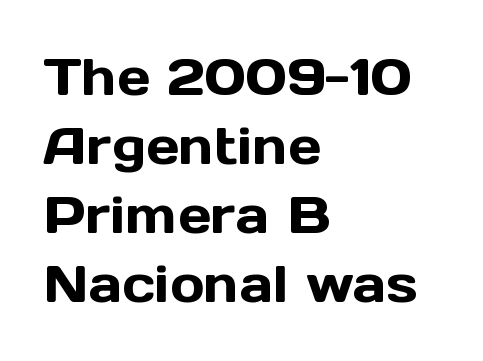
The image shows 52 px sans-serif type, upright; set left-aligned, normal line spacing (1.33x), normal letter spacing, not underlined; a medium x-height.
